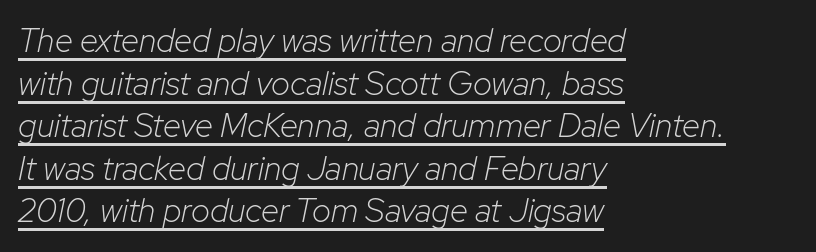
Does extra space separate the letters? No, they use regular spacing. Compared with undecorated copy, this sample adds a rule below the words. Italic? Definitely — the glyphs are oblique. Layout note: lines flush left. Here the designer chose a conventional face with non-uniform glyph widths. The font is comparable to plain body text, perhaps lighter.
